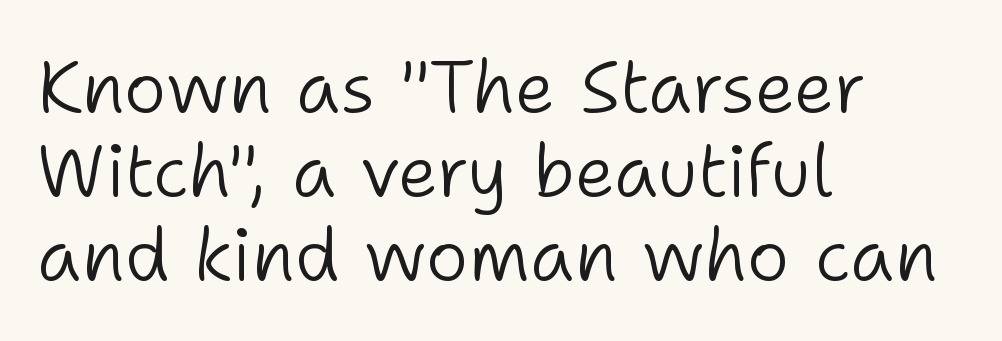
Q: Is the text bold? A: No.
Q: Is the text italic (slanted)? A: No, it is upright.
Q: Is the typeface a serif or a sans-serif typeface? A: Sans-serif.
Q: Is the text underlined? A: No.
Q: How is the paragraph aligned? A: Left-aligned.
Q: Is the spacing between letters normal or unusually wide? A: Normal.
Q: Is the spacing between lines tight, normal or loose? A: Tight.
Q: Width (condensed, normal, or wide)? A: Normal.
Q: Stroke contrast? A: Low.
Q: x-height? A: Medium.
Q: Monospaced? A: No.
